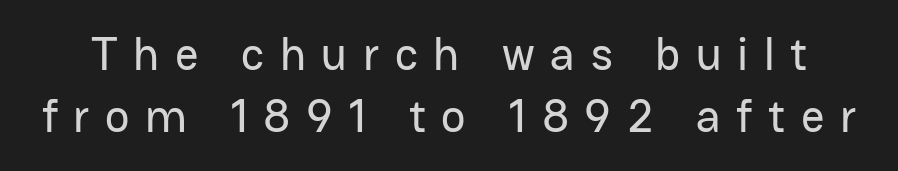
Beneath every word, the page is bare. Notice how the stems are strictly vertical — no italics here. Letterform terminals end flat and unadorned throughout the passage. Does the leading feel generous? No, just average. Between one letter and the next there's a generous, obvious gap. Proportional: the letters do not fall into vertical columns.
